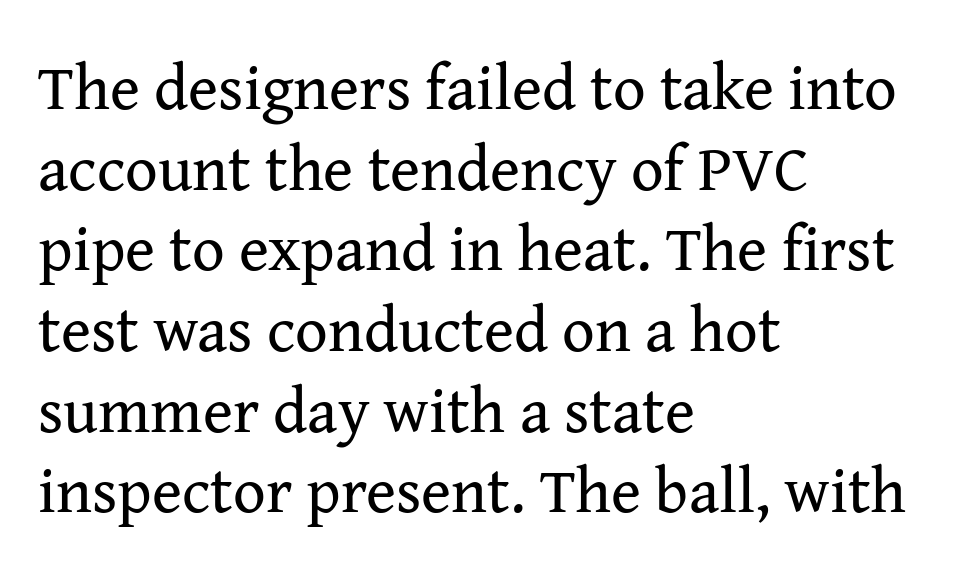
{"serif": "yes", "italic": "no", "bold": "no", "weight": "regular", "width": "normal", "stroke_contrast": "medium", "x_height": "medium", "monospaced": "no", "underline": "no", "align": "left", "line_spacing": "normal", "line_spacing_ratio": 1.26, "letter_spacing": "normal", "letter_spacing_em": 0.0, "glyph_px": 64}
